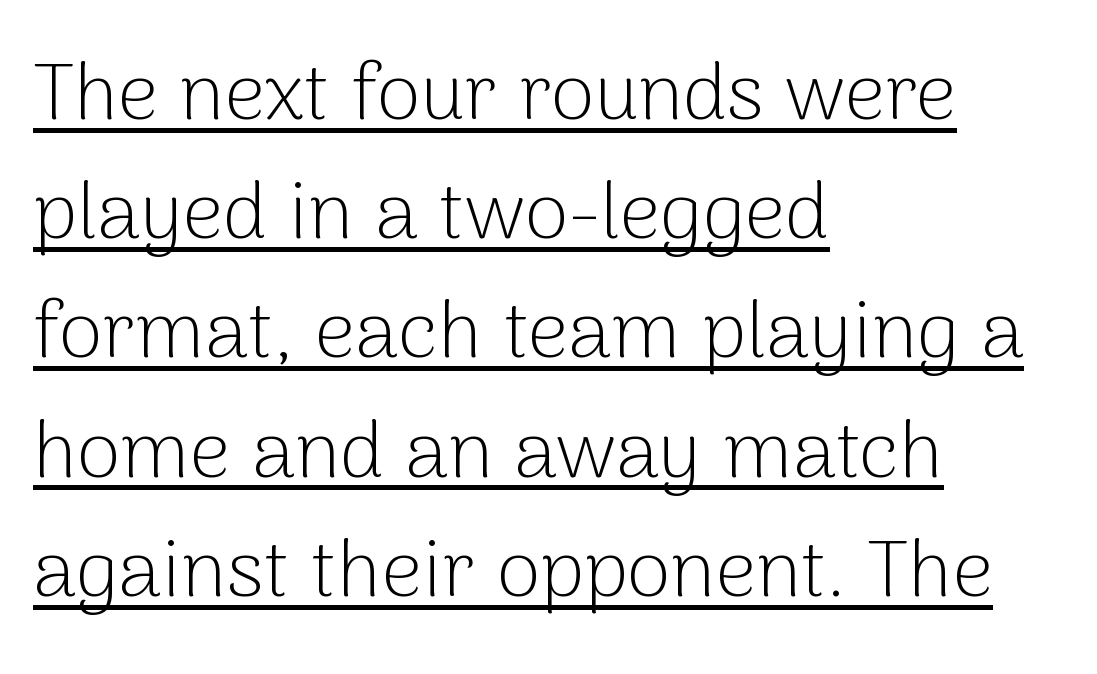
These lines are set flush left with a ragged right edge. These lines sit exactly where default settings would place them. The letters look calm and open, with moderate or lighter stems. Check the space under the baseline: a stroke is drawn there. Serif or sans? Sans — the stroke terminals are bare.
